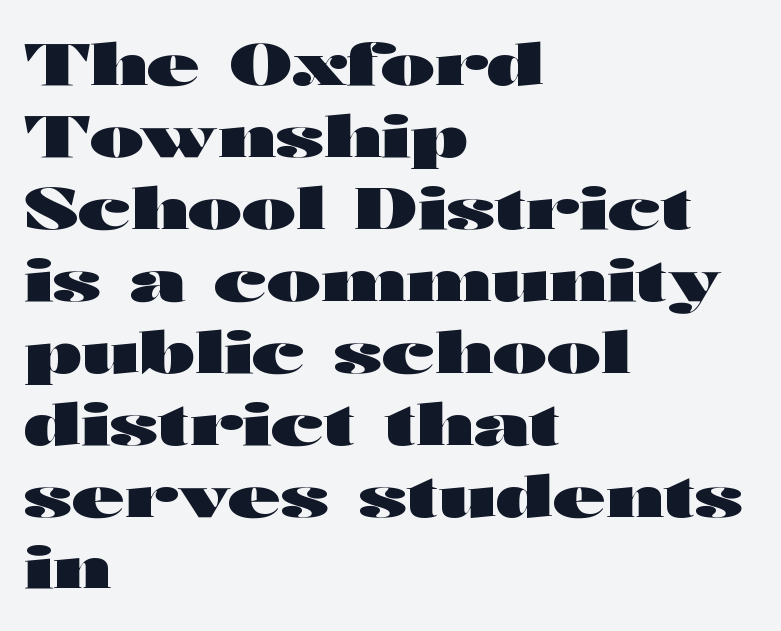
Q: Is the text bold? A: Yes.
Q: Is the text italic (slanted)? A: No, it is upright.
Q: Is the typeface a serif or a sans-serif typeface? A: Serif.
Q: Is the text underlined? A: No.
Q: How is the paragraph aligned? A: Left-aligned.
Q: Is the spacing between letters normal or unusually wide? A: Normal.
Q: Width (condensed, normal, or wide)? A: Wide.
Q: Stroke contrast? A: High.
Q: x-height? A: Medium.
Q: Monospaced? A: No.
